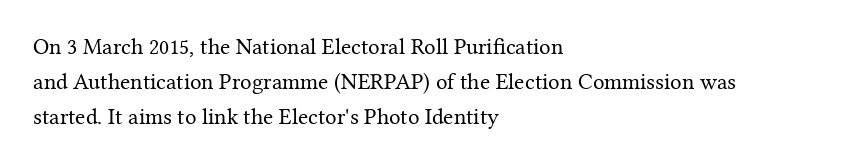
Weight: not bold — regular or lighter. The typesetter chose a ragged-right arrangement here. Each new line begins a customary step beneath the previous one. You could call the tracking neutral — neither tight nor loose. Only glyphs here, with clear space below each row. You can tell it's not italic because the verticals are truly vertical.
